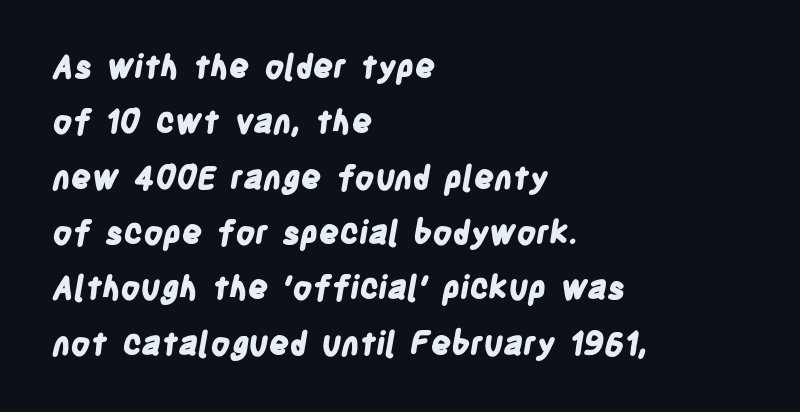
{"serif": "no", "bold": "yes", "weight": "bold", "width": "condensed", "stroke_contrast": "low", "x_height": "large", "monospaced": "no", "underline": "no", "align": "left", "line_spacing_ratio": 1.73, "letter_spacing": "normal", "letter_spacing_em": 0.0, "glyph_px": 32}
